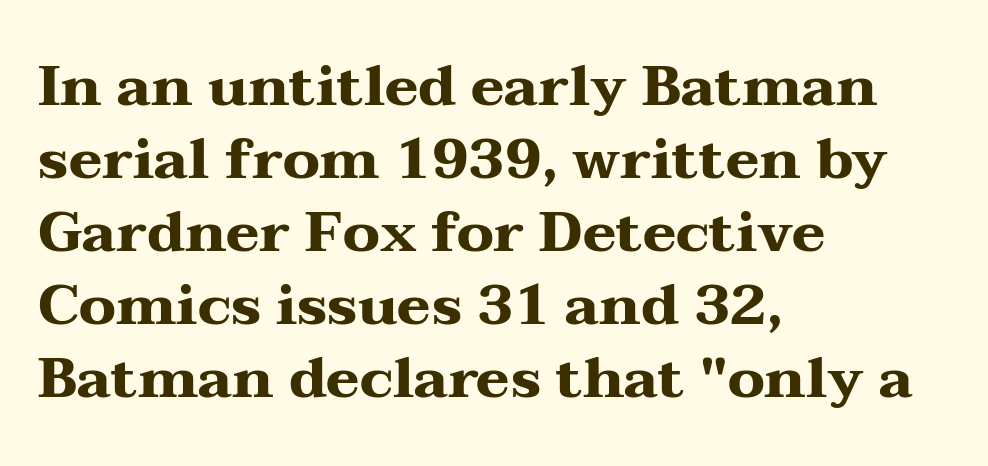
Posture: upright roman. The letterforms sit shoulder to shoulder at normal distance. Any mark beneath the type? The region is blank. This sample has the flowing, uneven cadence of proportional lettering. All the whitespace from short lines collects on the right. Are there feet on the stems? There are — it's a serif.
